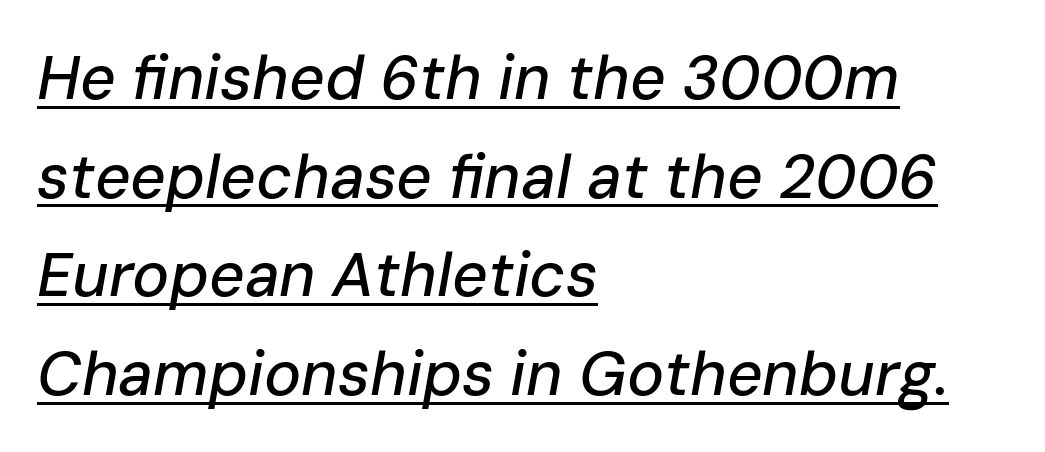
The image shows 62 px text type, italic (leaning right); set left-aligned, normal line spacing (1.59x), normal letter spacing, underlined; low stroke contrast and a medium x-height.
